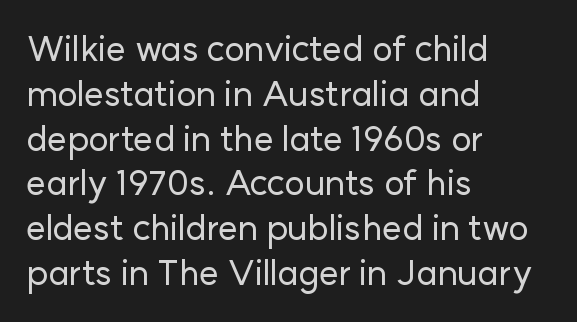
{"serif": "no", "italic": "no", "width": "normal", "stroke_contrast": "low", "x_height": "medium", "monospaced": "no", "underline": "no", "align": "left", "line_spacing": "normal", "line_spacing_ratio": 1.28, "letter_spacing": "normal", "letter_spacing_em": 0.0, "glyph_px": 35}
